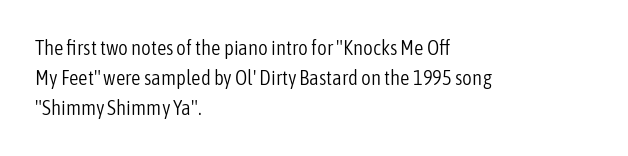
The image shows 21 px text type, upright; set left-aligned, normal line spacing (1.44x), normal letter spacing, not underlined.
